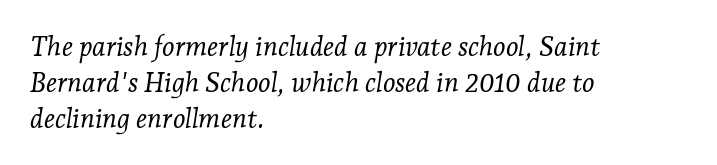
Q: Is the text bold? A: No.
Q: Is the text italic (slanted)? A: Yes, it leans right by about 7 degrees.
Q: Is the text underlined? A: No.
Q: How is the paragraph aligned? A: Left-aligned.
Q: Is the spacing between letters normal or unusually wide? A: Normal.
Q: Is the spacing between lines tight, normal or loose? A: Normal.
